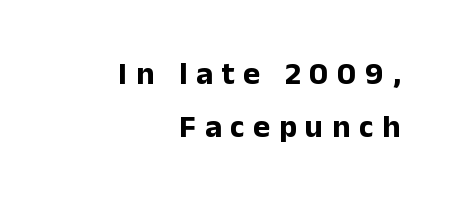
Descenders are the only things crossing below the line. A typesetter would call this proportional, since set widths differ per character. What stands out about the letter spacing? Its width — letters are far apart. The space between consecutive lines is moderate.
